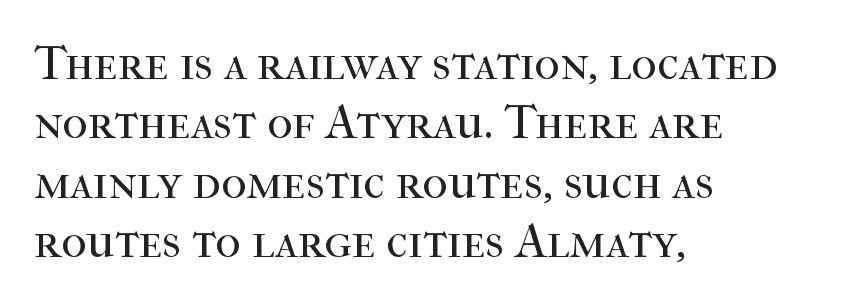
The image shows 49 px regular-weight serif type, upright; set left-aligned, line spacing 1.21x, normal letter spacing, not underlined; high stroke contrast and a medium x-height.
